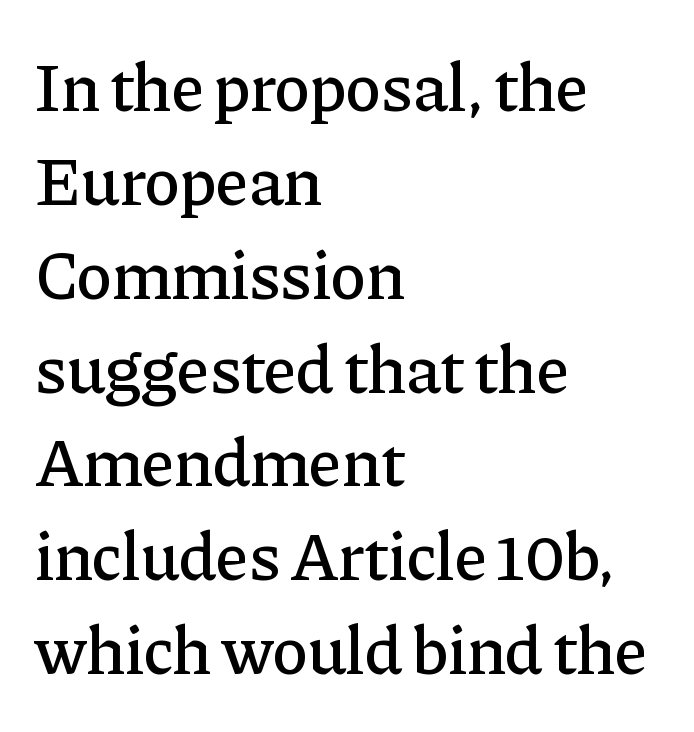
{"serif": "yes", "italic": "no", "width": "normal", "stroke_contrast": "low", "x_height": "medium", "monospaced": "no", "underline": "no", "align": "left", "line_spacing": "normal", "line_spacing_ratio": 1.38, "letter_spacing": "normal", "letter_spacing_em": 0.0, "glyph_px": 68}
